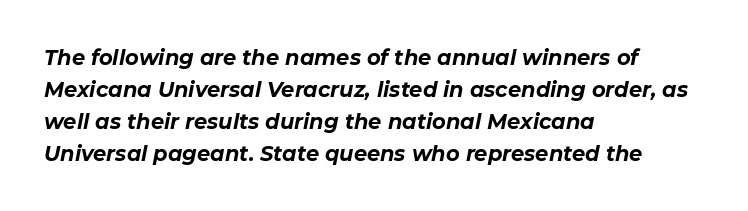
The passage is arranged the way most books set body copy — flush left. You'd pick this weight for a headline — it's a proper bold. The passage shown has conventional tracking throughout. Notice how descenders clear the ascenders below comfortably — that's standard leading.
